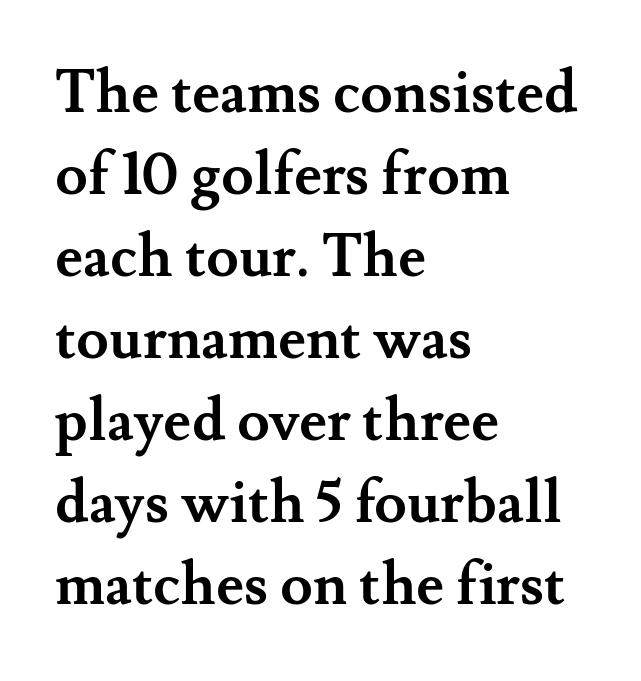
Each letter keeps its own natural width here, so spacing adapts to shape. The area under the type is left untouched. When letters stand straight like this, we call the style roman or upright. Stroke thickness is high; the sample reads as a true bold. The face used here is rendered with its standard letterfit. Left-aligned paragraph, ragged on the right.
